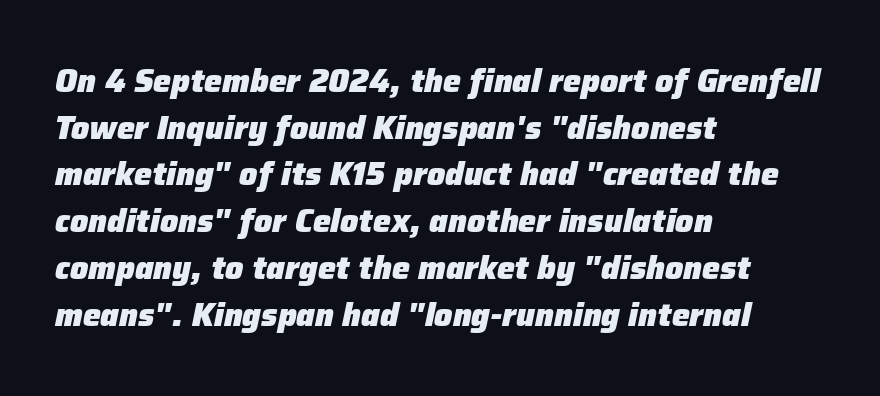
The strip under each line holds only bare page. A full-strength bold gives these letters their thick strokes. Do the characters align in a grid? No, the font is proportional. The line texture is even and compact thanks to regular tracking. The font's italic variant was chosen for this text.
